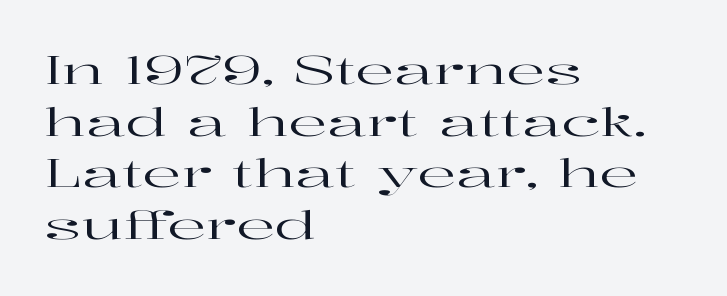
Q: Is the text italic (slanted)? A: No, it is upright.
Q: Is the typeface a serif or a sans-serif typeface? A: Serif.
Q: Is the text underlined? A: No.
Q: How is the paragraph aligned? A: Left-aligned.
Q: Is the spacing between letters normal or unusually wide? A: Normal.
Q: Is the spacing between lines tight, normal or loose? A: Normal.
Q: Width (condensed, normal, or wide)? A: Wide.
Q: Stroke contrast? A: High.
Q: x-height? A: Medium.
Q: Monospaced? A: No.
